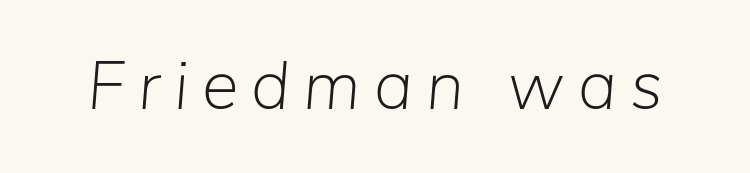
Note the varied advance widths — an 'i' is clearly narrower than an 'm'. Stroke thickness stays within the range of a standard reading face or lighter. Only glyphs here, with clear space below each row. Does the lettering tilt? It does — this is italic.
